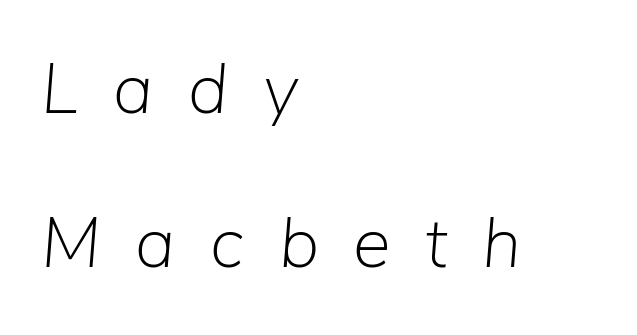
Q: Is the text bold? A: No.
Q: Is the text italic (slanted)? A: Yes, it leans right by about 5 degrees.
Q: Is the text underlined? A: No.
Q: How is the paragraph aligned? A: Left-aligned.
Q: Is the spacing between letters normal or unusually wide? A: Unusually wide.
Q: Is the spacing between lines tight, normal or loose? A: Loose.
Q: Width (condensed, normal, or wide)? A: Normal.
Q: Stroke contrast? A: Low.
Q: x-height? A: Medium.
Q: Monospaced? A: No.
